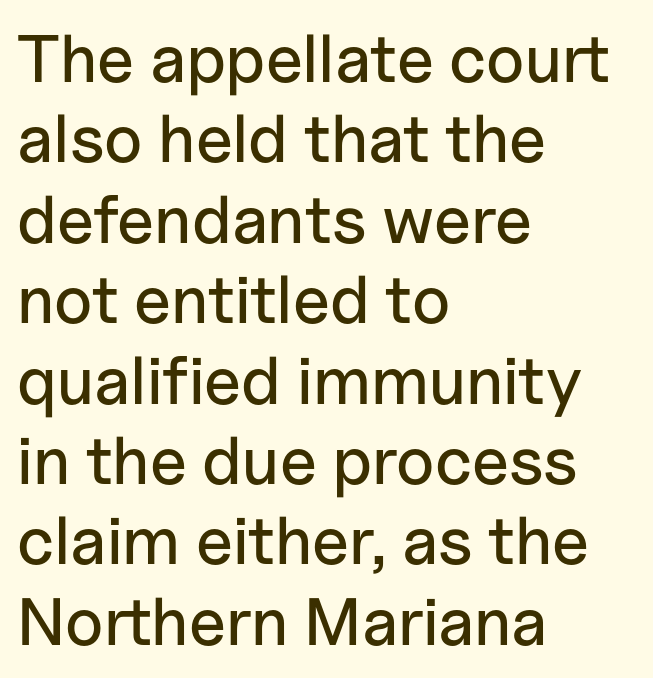
The image shows 67 px sans-serif type, upright; set left-aligned, line spacing 1.2x, normal letter spacing, not underlined; low stroke contrast and a medium x-height.
